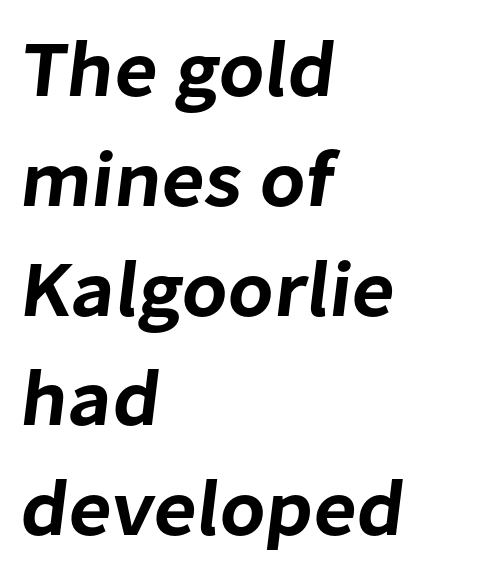
Decoration check: the copy has no underline. Horizontal alignment here is leftward, the default for most running prose. There is no visible air inserted between adjacent glyphs. Note: no serifs on the glyphs. This sample keeps an unexceptional amount of space between lines.
